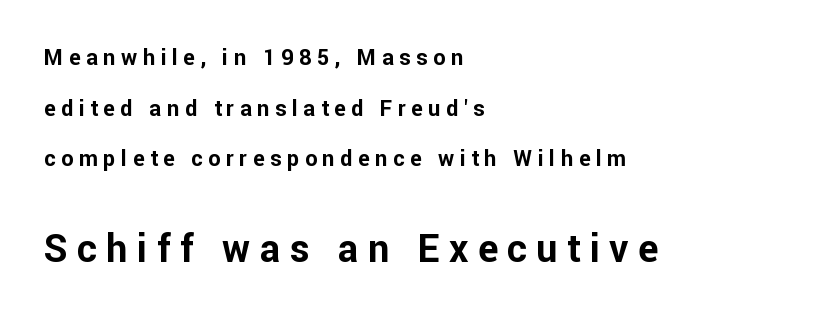
Q: Is the text bold? A: Yes.
Q: Is the text italic (slanted)? A: No, it is upright.
Q: Is the typeface a serif or a sans-serif typeface? A: Sans-serif.
Q: Is the text underlined? A: No.
Q: How is the paragraph aligned? A: Left-aligned.
Q: Is the spacing between letters normal or unusually wide? A: Unusually wide.
Q: Is the spacing between lines tight, normal or loose? A: Loose.
Q: Which block of text is set in a larger size, the first (top) or the second (bottom)? A: The second (bottom) one.
Q: Width (condensed, normal, or wide)? A: Normal.
Q: Stroke contrast? A: Low.
Q: x-height? A: Medium.
Q: Monospaced? A: No.
